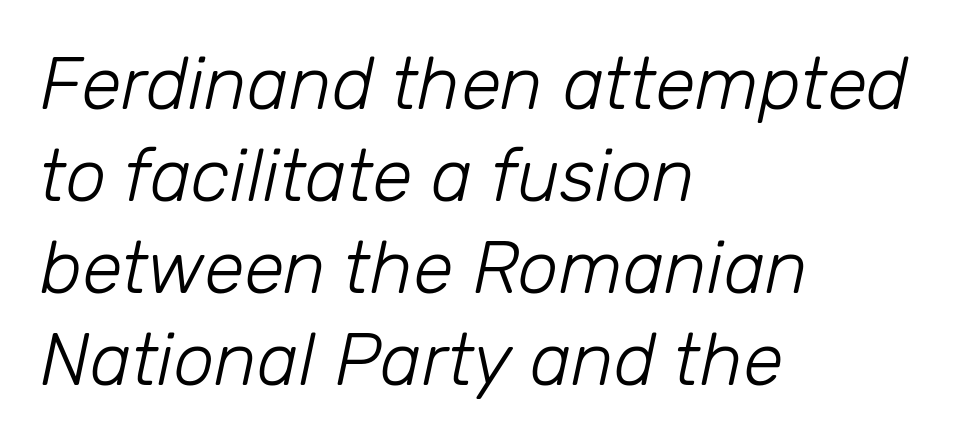
The rag falls on the right side of this text block. Note the varied advance widths — an 'i' is clearly narrower than an 'm'. How would I describe the line gaps? Plain and ordinary. No extra tracking has been applied to these lines. Quick note: underline off.
